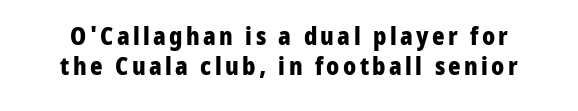
Q: Is the text bold? A: Yes.
Q: Is the text italic (slanted)? A: No, it is upright.
Q: Is the text underlined? A: No.
Q: Is the spacing between lines tight, normal or loose? A: Normal.
